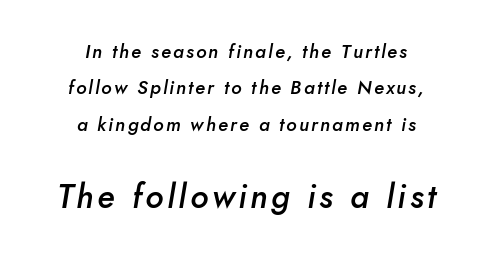
The image shows 33 px semibold type, italic (leaning right); set centered, loose line spacing (1.92x), not underlined; the second (bottom) block is 1.74x larger; low stroke contrast and a small x-height.
